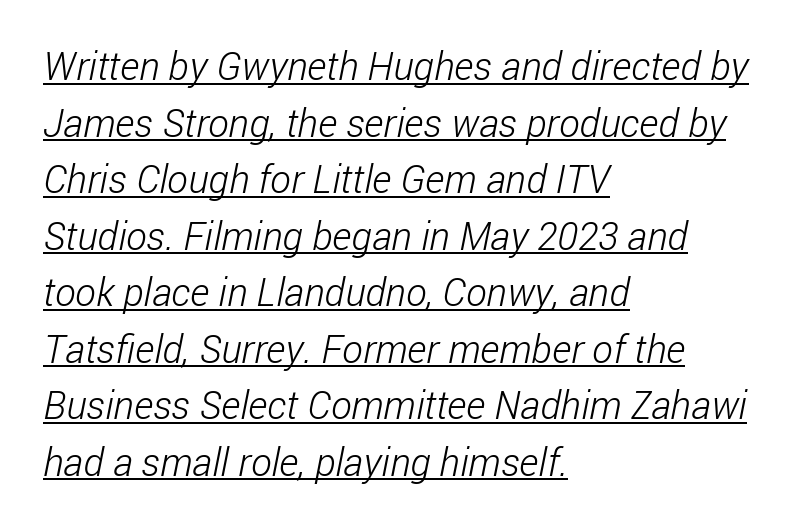
{"serif": "no", "bold": "no", "weight": "light", "width": "condensed", "stroke_contrast": "low", "x_height": "medium", "monospaced": "no", "underline": "yes", "align": "left", "line_spacing": "normal", "line_spacing_ratio": 1.45, "letter_spacing": "normal", "letter_spacing_em": 0.0, "glyph_px": 39}
